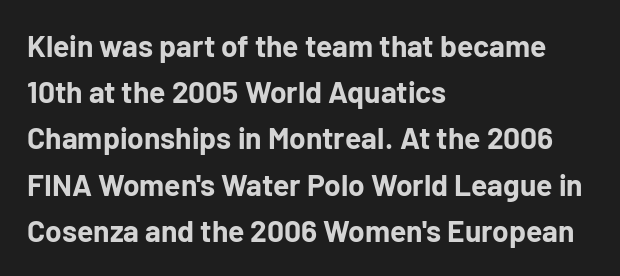
In terms of letterform style, serifs are entirely absent. Only glyphs here, with clear space below each row. Summary of weight: heavy, a full bold. The lettering stays uniformly vertical, giving the passage a roman look. Spacing verdict: proportional, widths tailored to each character.
